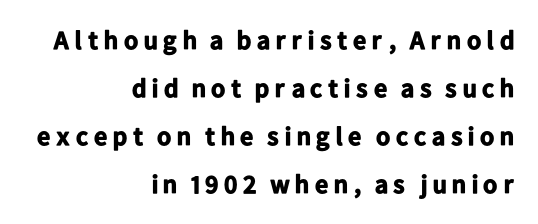
The image shows 26 px bold type, upright; set right-aligned, line spacing 1.84x, not underlined.
